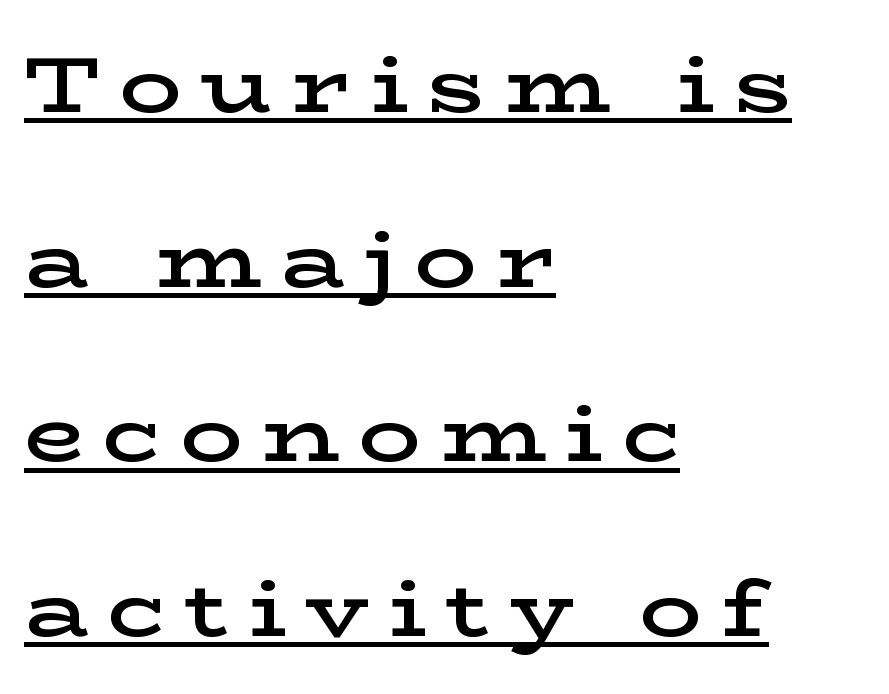
{"serif": "yes", "italic": "no", "bold": "semi", "weight": "semibold", "width": "wide", "stroke_contrast": "low", "x_height": "medium", "monospaced": "no", "underline": "yes", "align": "left", "line_spacing": "loose", "line_spacing_ratio": 2.24, "letter_spacing": "wide", "letter_spacing_em": 0.24, "glyph_px": 78}
